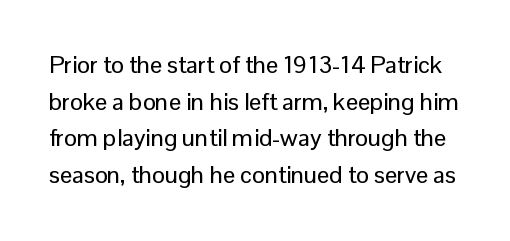
Q: Is the text italic (slanted)? A: No, it is upright.
Q: Is the text underlined? A: No.
Q: Is the spacing between letters normal or unusually wide? A: Normal.
Q: Is the spacing between lines tight, normal or loose? A: Normal.
